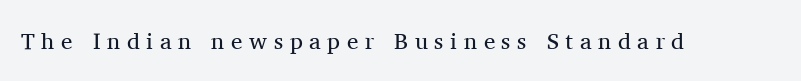
Q: Is the text bold? A: No.
Q: Is the text italic (slanted)? A: No, it is upright.
Q: Is the text underlined? A: No.
Q: Is the spacing between letters normal or unusually wide? A: Unusually wide.
